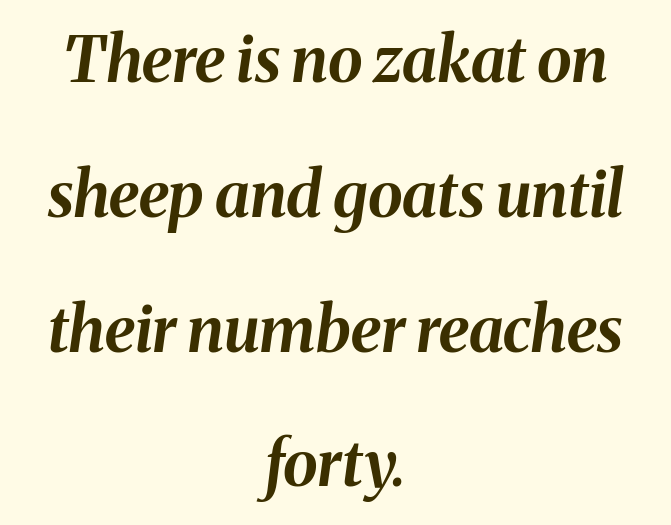
The image shows 63 px bold type, italic (leaning right); set centered, loose line spacing (2.14x), normal letter spacing, not underlined; medium stroke contrast and a medium x-height.
